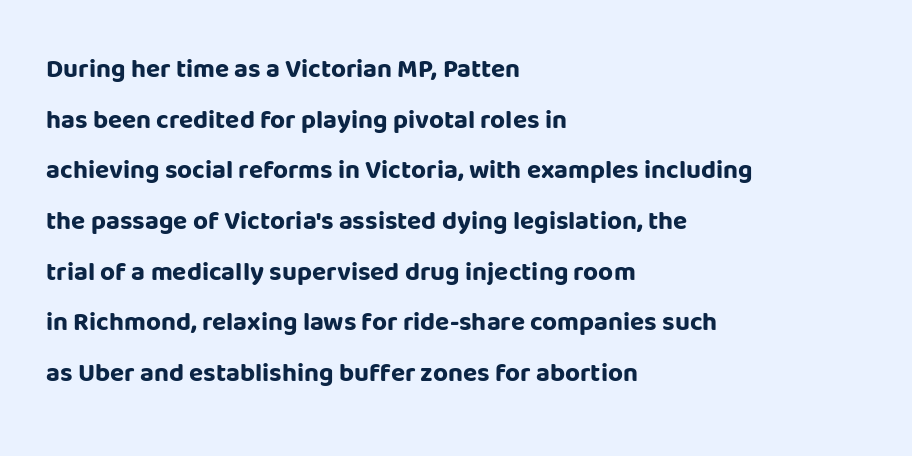
{"italic": "no", "bold": "yes", "underline": "no", "align": "left", "line_spacing": "loose", "line_spacing_ratio": 1.95, "letter_spacing": "normal", "letter_spacing_em": 0.0, "glyph_px": 26}
